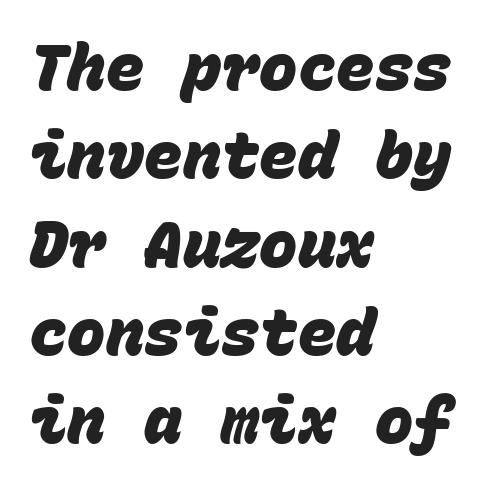
The type is set solid horizontally, with unmodified tracking. This rendering employs a face without finishing strokes, i.e., a sans-serif. Each line starts at the same left margin while the right side varies. The passage shown is typed in a monospace face where columns stay perfectly aligned. Chunky letters — that's bold for sure. Beneath every word, the page is bare.
